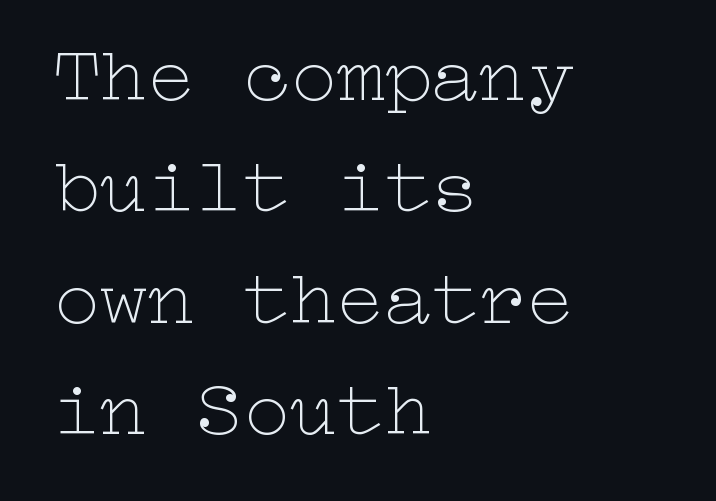
{"italic": "no", "bold": "no", "weight": "thin", "width": "wide", "stroke_contrast": "low", "x_height": "medium", "underline": "no", "align": "left", "line_spacing": "normal", "line_spacing_ratio": 1.41, "letter_spacing": "normal", "letter_spacing_em": 0.0, "glyph_px": 79}
